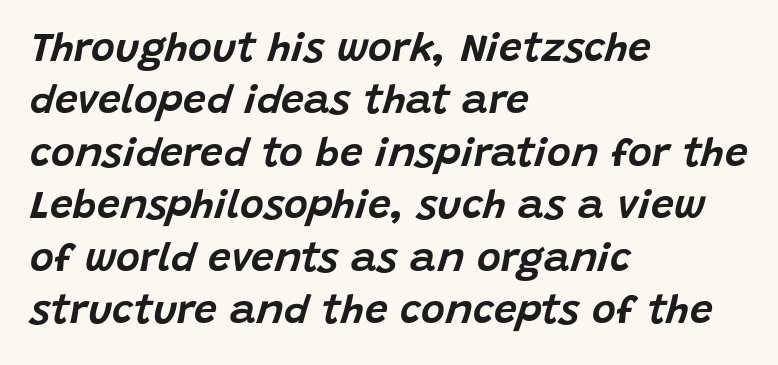
Check the space under the baseline: it is left empty. Posture: slanted. How would I describe the line gaps? Plain and ordinary. No extra tracking has been applied to these lines. All the whitespace from short lines collects on the right. Varying glyph widths throughout — classic text-font behaviour.
